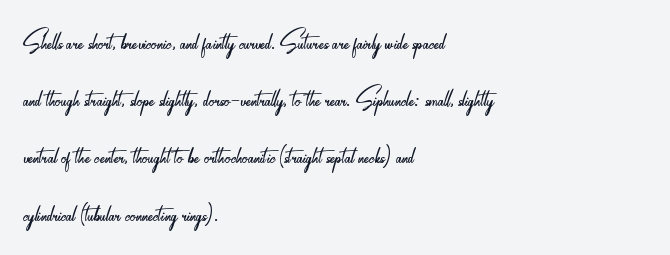
Q: Is the text bold? A: No.
Q: Is the text italic (slanted)? A: Yes.
Q: Is the typeface a serif or a sans-serif typeface? A: Sans-serif.
Q: Is the text underlined? A: No.
Q: How is the paragraph aligned? A: Left-aligned.
Q: Is the spacing between letters normal or unusually wide? A: Normal.
Q: Is the spacing between lines tight, normal or loose? A: Normal.
Q: Width (condensed, normal, or wide)? A: Condensed.
Q: Stroke contrast? A: Low.
Q: x-height? A: Small.
Q: Monospaced? A: No.
